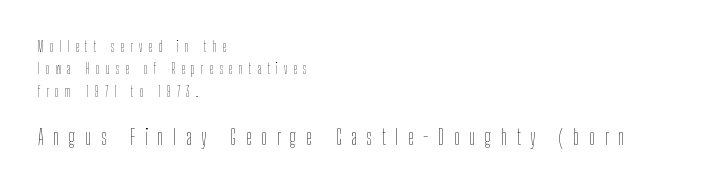
Students, note that the glyphs here are deliberately spaced far apart. Horizontally, the lines are justified to the leading edge only. Characters remain perfectly vertical along every line. Vertically, the passage feels balanced, rows spaced as you'd expect. Bold? No — there's no thickening of the strokes.
